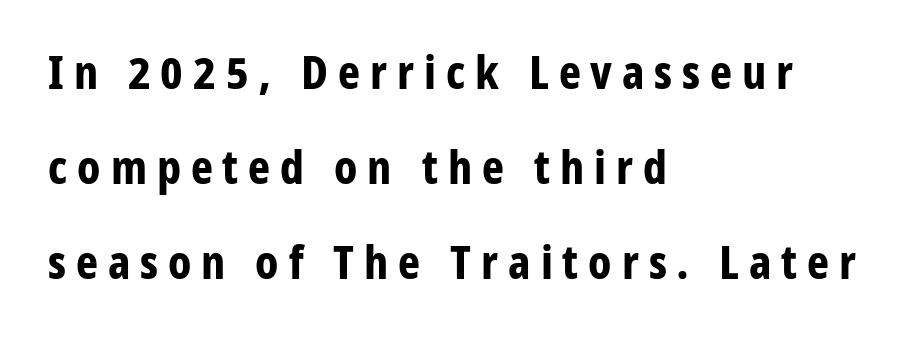
Posture: upright roman. Strokes here are thick enough to call this a true bold. You could fit nearly another row in the gap between these rows. Has an underline been added? It has not. Serifs: no, the terminals of the letterforms are clean. If you drew a ruler down the left edge, every line would touch it.
